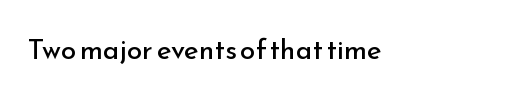
Q: Is the text bold? A: No.
Q: Is the text italic (slanted)? A: No, it is upright.
Q: Is the typeface a serif or a sans-serif typeface? A: Sans-serif.
Q: Is the text underlined? A: No.
Q: Is the spacing between letters normal or unusually wide? A: Normal.
Q: Width (condensed, normal, or wide)? A: Normal.
Q: Stroke contrast? A: Low.
Q: x-height? A: Small.
Q: Monospaced? A: No.
